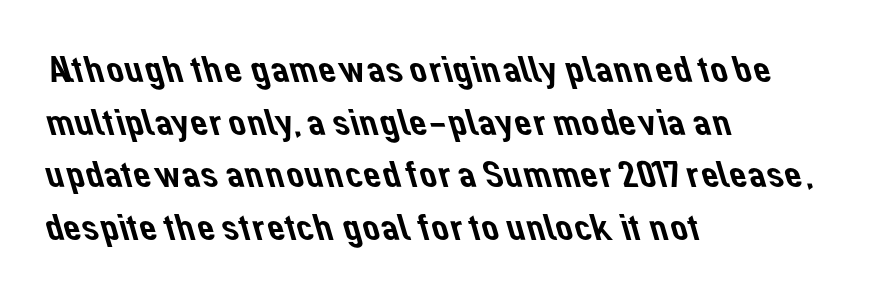
Q: Is the typeface a serif or a sans-serif typeface? A: Sans-serif.
Q: Is the text underlined? A: No.
Q: How is the paragraph aligned? A: Left-aligned.
Q: Is the spacing between letters normal or unusually wide? A: Normal.
Q: Is the spacing between lines tight, normal or loose? A: Normal.
Q: Width (condensed, normal, or wide)? A: Normal.
Q: Stroke contrast? A: Low.
Q: x-height? A: Medium.
Q: Monospaced? A: No.
